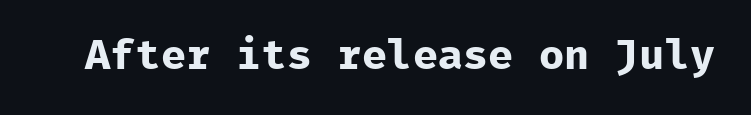
Q: Is the text bold? A: Yes.
Q: Is the text italic (slanted)? A: No, it is upright.
Q: Is the typeface a serif or a sans-serif typeface? A: Sans-serif.
Q: Is the text underlined? A: No.
Q: Is the spacing between letters normal or unusually wide? A: Normal.
Q: Width (condensed, normal, or wide)? A: Normal.
Q: Stroke contrast? A: Low.
Q: x-height? A: Medium.
Q: Monospaced? A: Yes.
